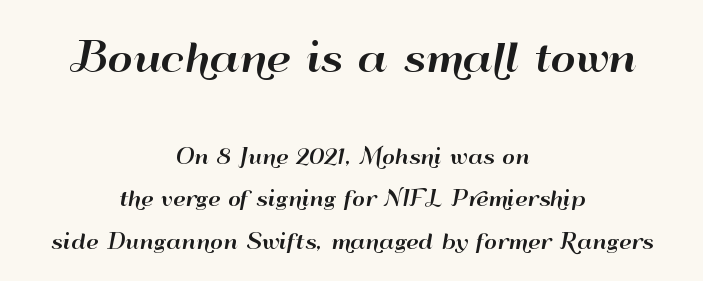
Glance below the letters and you will spot only blank space. The paragraph shown floats in the horizontal middle. Letter spacing: default. The face used here appears at its bigger size in the upper chunk. In terms of leading, this rendering errs on the spacious side.
